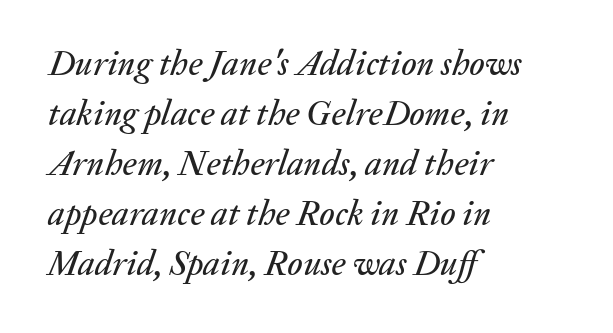
The font's italic variant was chosen for this text. Is this a fixed-width face? No — the glyphs have proportional, varying widths. Casual observation: everything's shoved over to the left. Honestly, the letter spacing is just normal — you wouldn't notice it.
